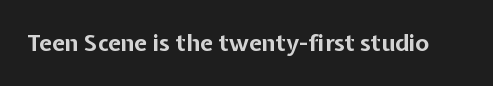
Q: Is the text bold? A: Yes.
Q: Is the text italic (slanted)? A: No, it is upright.
Q: Is the text underlined? A: No.
Q: Is the spacing between letters normal or unusually wide? A: Normal.
